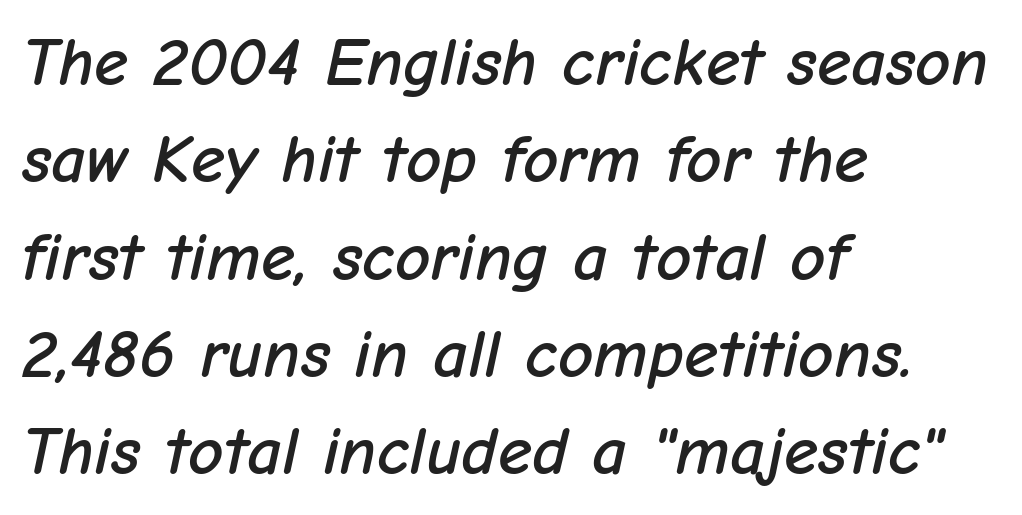
Q: Is the text italic (slanted)? A: Yes, it leans right by about 12 degrees.
Q: Is the text underlined? A: No.
Q: How is the paragraph aligned? A: Left-aligned.
Q: Is the spacing between letters normal or unusually wide? A: Normal.
Q: Is the spacing between lines tight, normal or loose? A: Normal.
Q: Width (condensed, normal, or wide)? A: Normal.
Q: Stroke contrast? A: Low.
Q: x-height? A: Medium.
Q: Monospaced? A: No.
